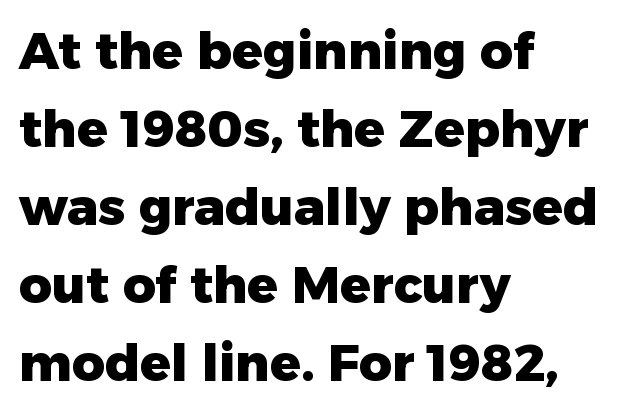
Q: Is the text bold? A: Yes.
Q: Is the text italic (slanted)? A: No, it is upright.
Q: Is the typeface a serif or a sans-serif typeface? A: Sans-serif.
Q: Is the text underlined? A: No.
Q: How is the paragraph aligned? A: Left-aligned.
Q: Is the spacing between letters normal or unusually wide? A: Normal.
Q: Is the spacing between lines tight, normal or loose? A: Normal.
Q: Width (condensed, normal, or wide)? A: Normal.
Q: Stroke contrast? A: Low.
Q: x-height? A: Medium.
Q: Monospaced? A: No.
